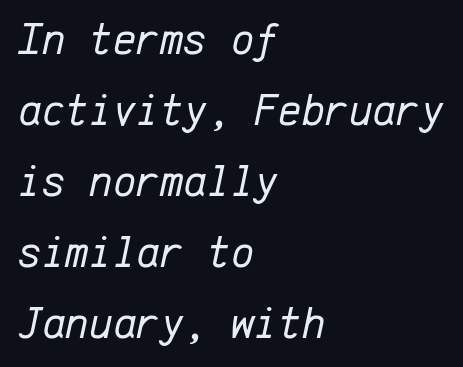
{"italic": "yes", "lean": "right", "slant_degrees": 12, "bold": "no", "weight": "regular", "width": "normal", "stroke_contrast": "low", "x_height": "medium", "monospaced": "yes", "underline": "no", "align": "left", "line_spacing": "normal", "line_spacing_ratio": 1.58, "letter_spacing": "normal", "letter_spacing_em": 0.0, "glyph_px": 45}
